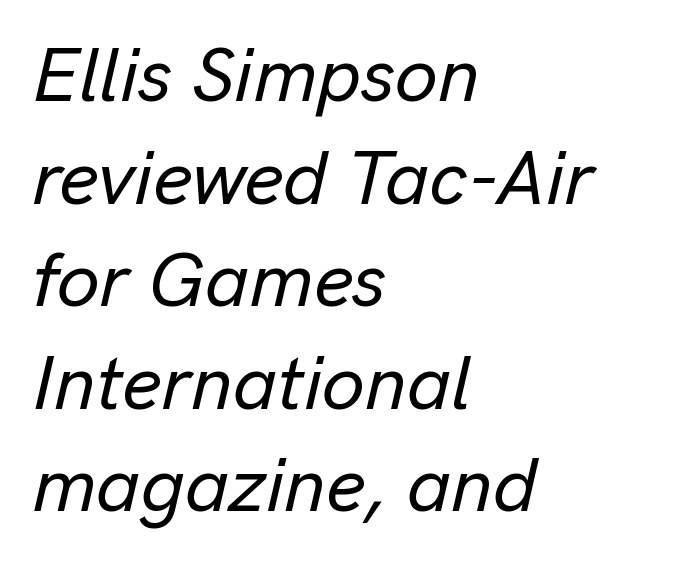
The specimen reads as italic at a glance. This sample is left-justified, so line endings fall wherever the words run out. In terms of letterspacing, this is plain default setting. Has an underline been added? It has not. The letters advance in unequal steps, a hallmark of proportional type.
